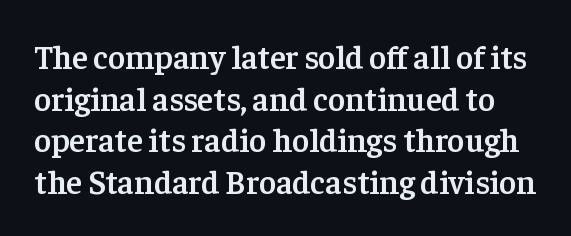
The image shows 33 px semibold serif type, upright; set normal line spacing (1.26x), normal letter spacing, not underlined; low stroke contrast and a medium x-height.
